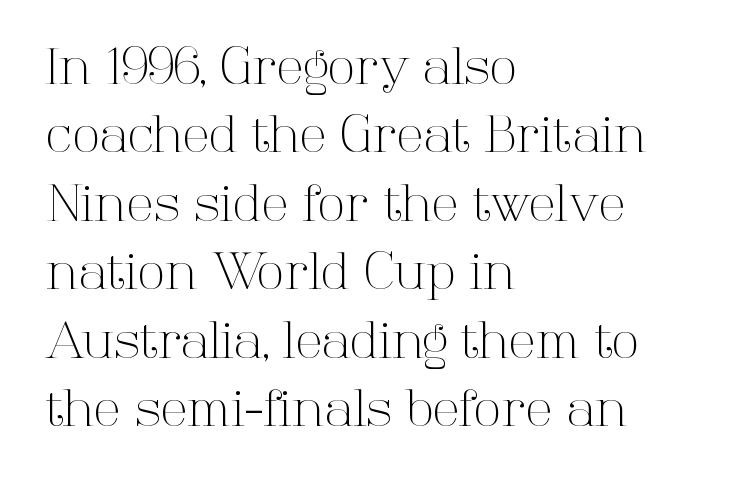
Q: Is the text bold? A: No.
Q: Is the text italic (slanted)? A: No, it is upright.
Q: Is the typeface a serif or a sans-serif typeface? A: Serif.
Q: Is the text underlined? A: No.
Q: How is the paragraph aligned? A: Left-aligned.
Q: Is the spacing between letters normal or unusually wide? A: Normal.
Q: Is the spacing between lines tight, normal or loose? A: Normal.
Q: Width (condensed, normal, or wide)? A: Normal.
Q: Stroke contrast? A: High.
Q: x-height? A: Medium.
Q: Monospaced? A: No.
